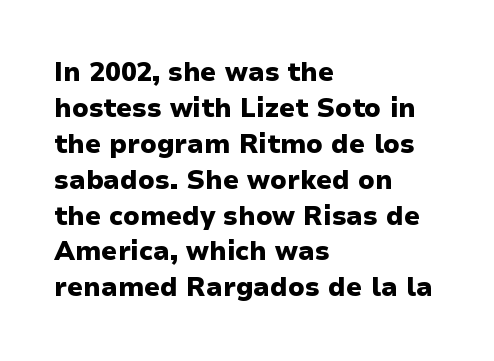
{"italic": "no", "bold": "yes", "underline": "no", "align": "left", "line_spacing": "normal", "line_spacing_ratio": 1.38, "letter_spacing": "normal", "letter_spacing_em": 0.0, "glyph_px": 26}
